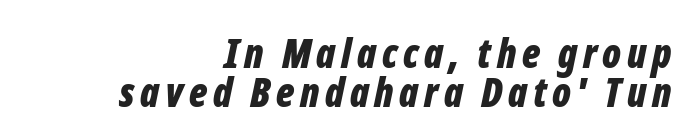
{"italic": "yes", "lean": "right", "slant_degrees": 12, "bold": "yes", "weight": "bold", "width": "condensed", "stroke_contrast": "low", "x_height": "medium", "monospaced": "no", "underline": "no", "align": "right", "line_spacing": "tight", "line_spacing_ratio": 0.98, "glyph_px": 40}
